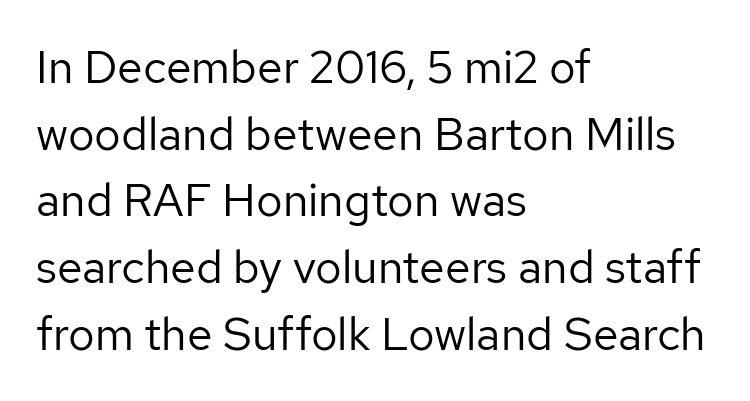
The image shows 46 px regular-weight sans-serif type, upright; set left-aligned, normal line spacing (1.45x), normal letter spacing, not underlined; low stroke contrast and a medium x-height.
